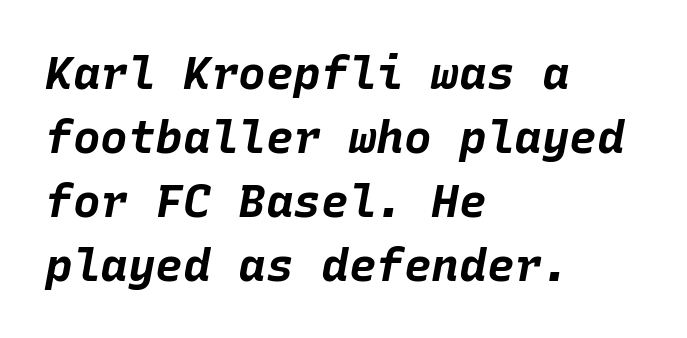
The image shows 46 px bold type, italic (leaning right), monospaced; set left-aligned, normal line spacing (1.39x), normal letter spacing, not underlined; low stroke contrast and a large x-height.
